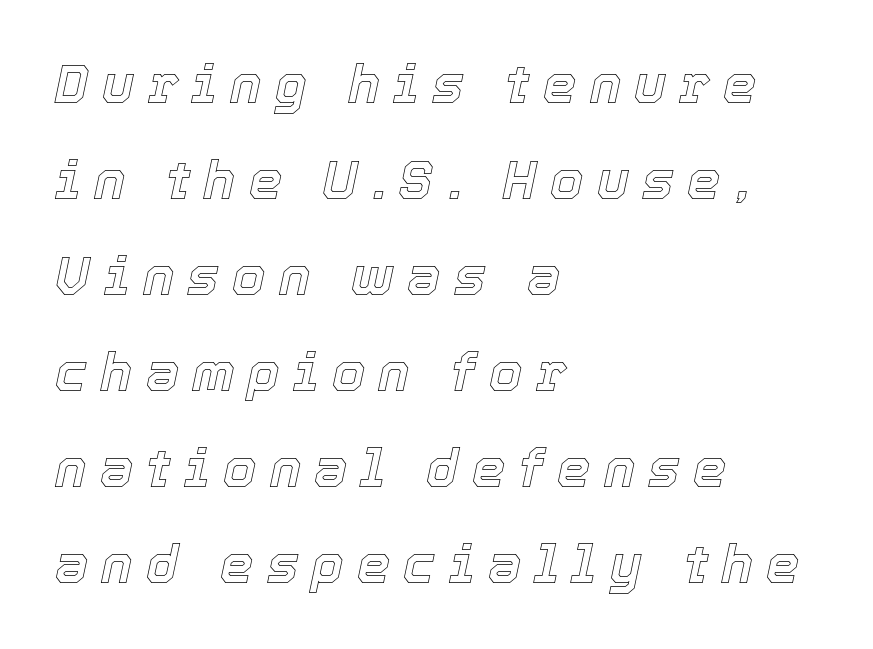
Q: Is the text italic (slanted)? A: Yes, it leans right by about 12 degrees.
Q: Is the text underlined? A: No.
Q: How is the paragraph aligned? A: Left-aligned.
Q: Is the spacing between letters normal or unusually wide? A: Unusually wide.
Q: Width (condensed, normal, or wide)? A: Normal.
Q: x-height? A: Medium.
Q: Monospaced? A: No.
